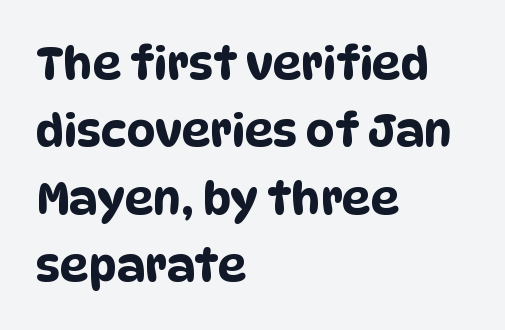
Q: Is the typeface a serif or a sans-serif typeface? A: Sans-serif.
Q: Is the text underlined? A: No.
Q: How is the paragraph aligned? A: Left-aligned.
Q: Is the spacing between letters normal or unusually wide? A: Normal.
Q: Is the spacing between lines tight, normal or loose? A: Normal.
Q: Width (condensed, normal, or wide)? A: Condensed.
Q: Stroke contrast? A: Low.
Q: x-height? A: Large.
Q: Monospaced? A: No.
